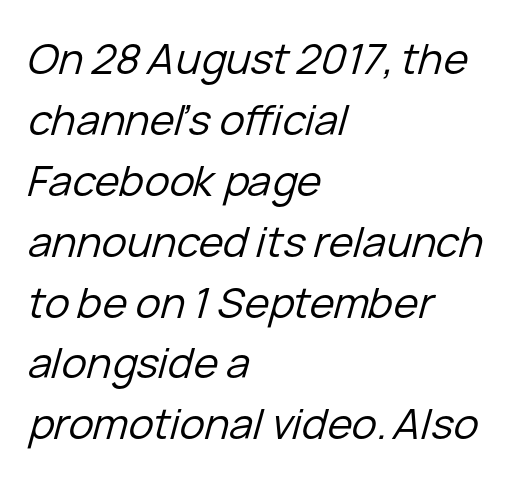
The image shows 42 px regular-weight type, italic (leaning right); set left-aligned, normal line spacing (1.45x), normal letter spacing, not underlined; low stroke contrast and a medium x-height.
